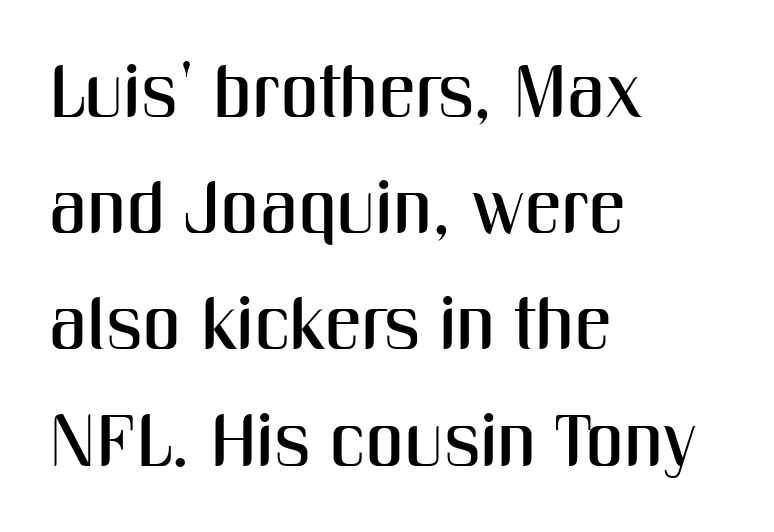
The image shows 74 px condensed sans-serif type, upright; set left-aligned, normal line spacing (1.57x), normal letter spacing, not underlined; medium stroke contrast and a medium x-height.
